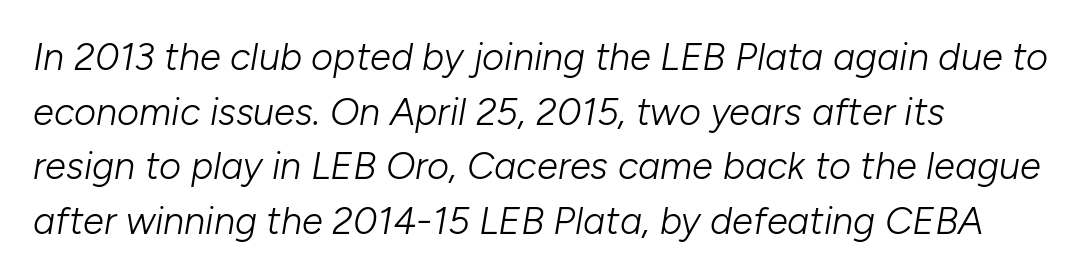
Q: Is the text bold? A: No.
Q: Is the text italic (slanted)? A: Yes, it leans right by about 10 degrees.
Q: Is the text underlined? A: No.
Q: How is the paragraph aligned? A: Left-aligned.
Q: Is the spacing between letters normal or unusually wide? A: Normal.
Q: Is the spacing between lines tight, normal or loose? A: Normal.
Q: Width (condensed, normal, or wide)? A: Normal.
Q: Stroke contrast? A: Low.
Q: x-height? A: Medium.
Q: Monospaced? A: No.
